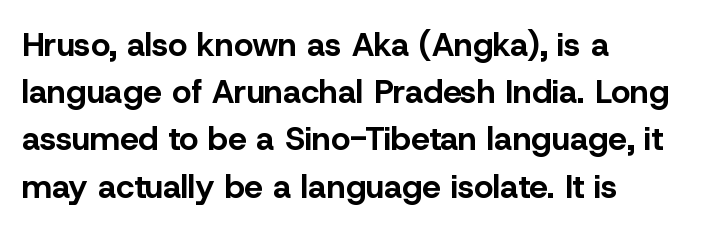
{"serif": "no", "italic": "no", "bold": "yes", "weight": "bold", "width": "normal", "stroke_contrast": "low", "x_height": "medium", "monospaced": "no", "underline": "no", "align": "left", "line_spacing": "normal", "line_spacing_ratio": 1.43, "letter_spacing": "normal", "letter_spacing_em": 0.0, "glyph_px": 33}
